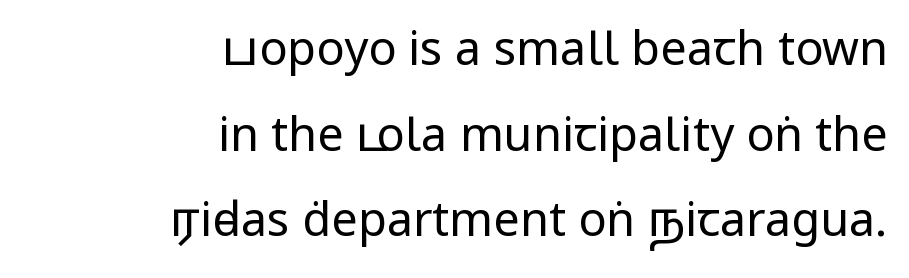
You can tell it's not italic because the verticals are truly vertical. Spacing verdict: proportional, widths tailored to each character. The baseline area is clear. No letter is thick-stroked: the sample isn't bold.
